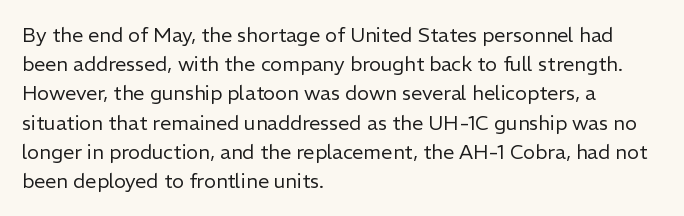
The image shows 20 px text type, upright; set left-aligned, normal line spacing (1.46x), normal letter spacing, not underlined.
